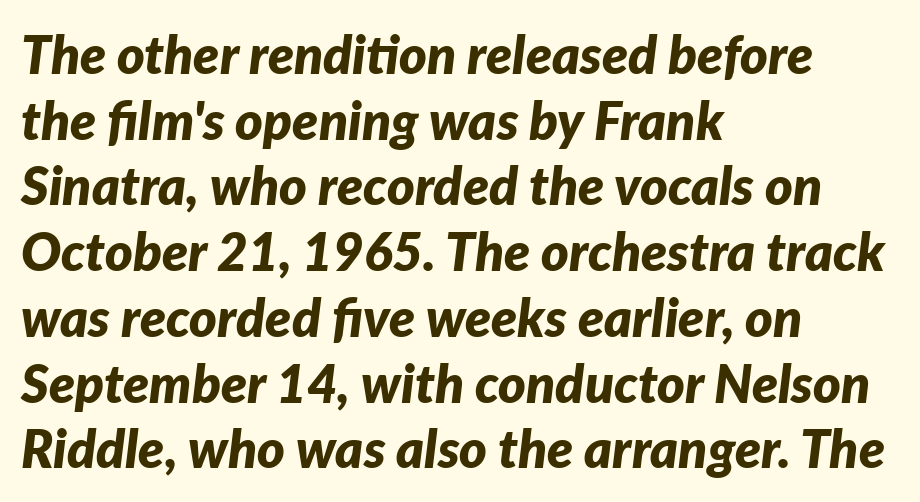
The image shows 53 px bold type, italic (leaning right); set left-aligned, line spacing 1.24x, normal letter spacing, not underlined; low stroke contrast and a medium x-height.
